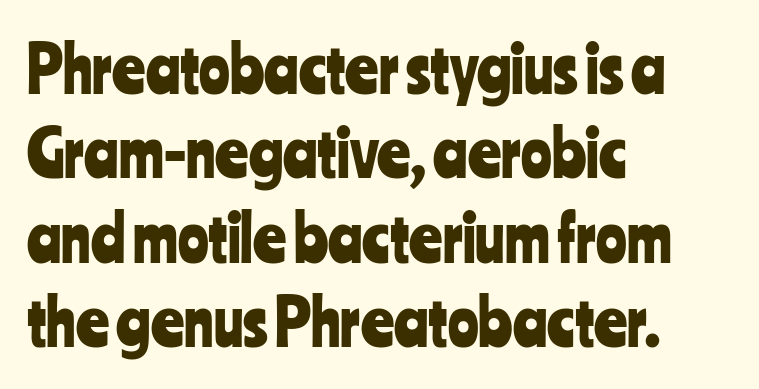
Q: Is the text italic (slanted)? A: No, it is upright.
Q: Is the typeface a serif or a sans-serif typeface? A: Sans-serif.
Q: Is the text underlined? A: No.
Q: How is the paragraph aligned? A: Left-aligned.
Q: Is the spacing between letters normal or unusually wide? A: Normal.
Q: Is the spacing between lines tight, normal or loose? A: Normal.
Q: Width (condensed, normal, or wide)? A: Condensed.
Q: Stroke contrast? A: Low.
Q: x-height? A: Medium.
Q: Monospaced? A: No.
